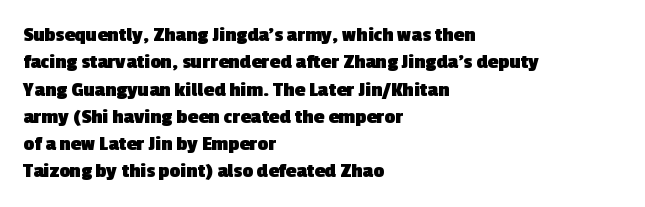
The image shows 21 px bold type; set left-aligned, normal line spacing (1.3x), normal letter spacing, not underlined.
